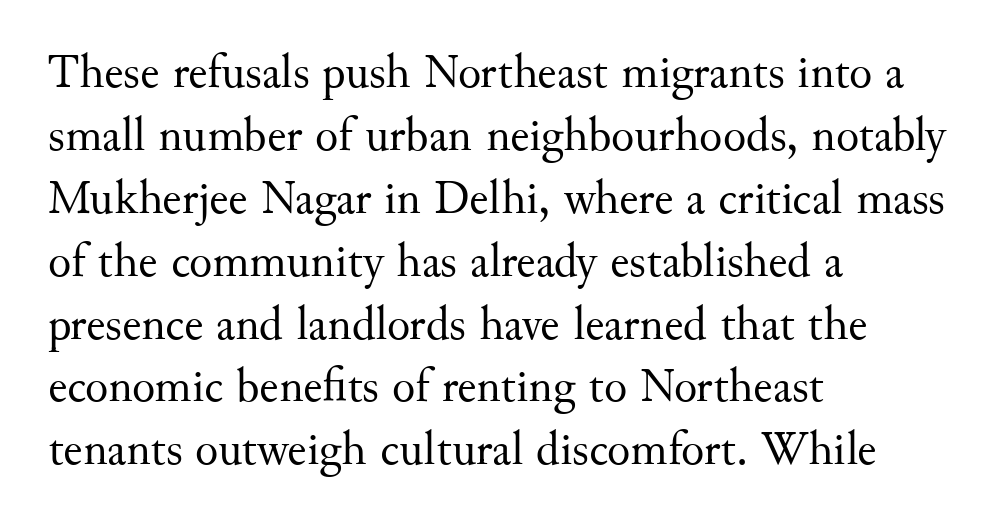
{"serif": "yes", "italic": "no", "bold": "no", "weight": "regular", "width": "normal", "stroke_contrast": "medium", "x_height": "small", "monospaced": "no", "underline": "no", "align": "left", "line_spacing": "normal", "line_spacing_ratio": 1.31, "letter_spacing": "normal", "letter_spacing_em": 0.0, "glyph_px": 48}
